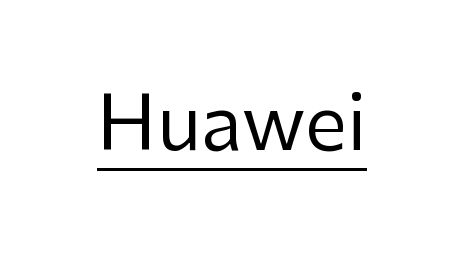
{"serif": "no", "italic": "no", "bold": "no", "weight": "regular", "width": "normal", "stroke_contrast": "low", "x_height": "medium", "monospaced": "no", "underline": "yes", "align": "center", "letter_spacing": "normal", "letter_spacing_em": 0.0, "glyph_px": 75}
